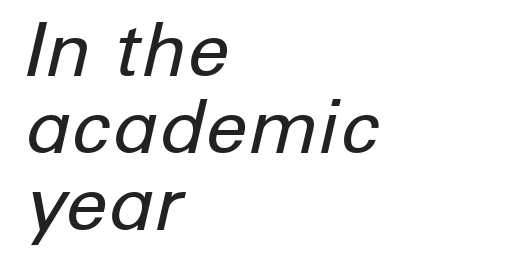
{"italic": "yes", "lean": "right", "slant_degrees": 12, "bold": "no", "weight": "regular", "width": "normal", "stroke_contrast": "low", "x_height": "medium", "monospaced": "no", "underline": "no", "align": "left", "line_spacing": "tight", "line_spacing_ratio": 1.03, "letter_spacing": "normal", "letter_spacing_em": 0.0, "glyph_px": 75}
